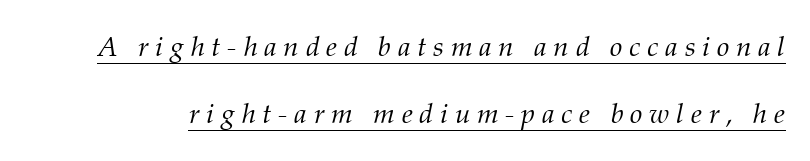
The image shows 28 px light serif type, italic (leaning right); set loose line spacing (2.41x), unusually wide letter spacing (+0.24 em), underlined; medium stroke contrast and a medium x-height.
